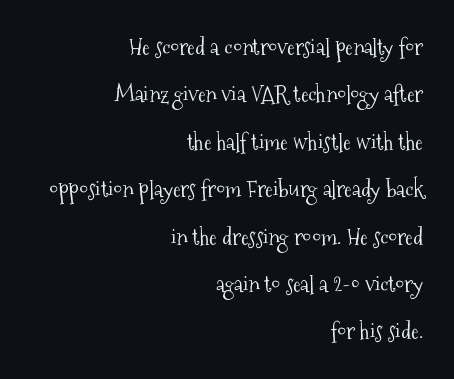
{"italic": "no", "bold": "no", "underline": "no", "align": "right", "line_spacing": "loose", "line_spacing_ratio": 2.06, "letter_spacing": "normal", "letter_spacing_em": 0.0, "glyph_px": 23}
